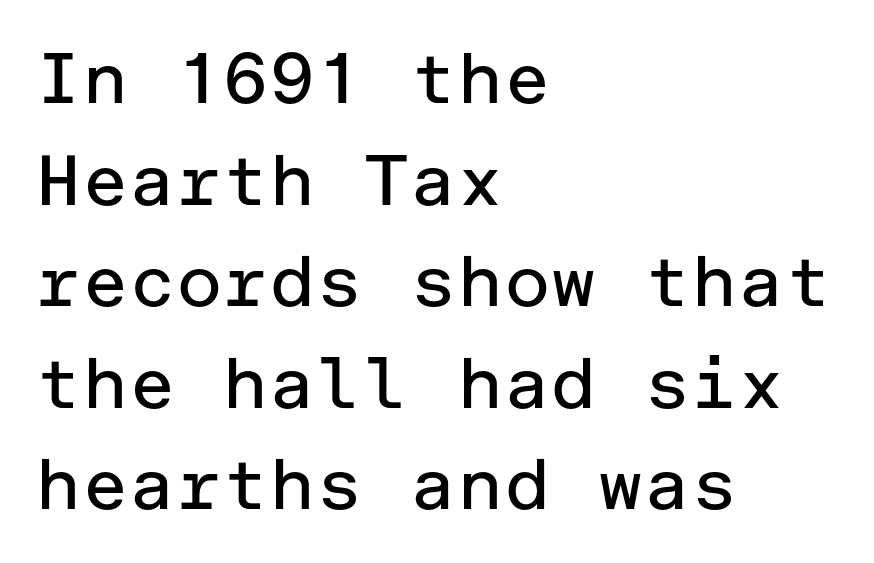
{"serif": "no", "italic": "no", "bold": "no", "weight": "regular", "width": "normal", "stroke_contrast": "low", "x_height": "medium", "underline": "no", "align": "left", "line_spacing": "normal", "line_spacing_ratio": 1.43, "letter_spacing": "normal", "letter_spacing_em": 0.0, "glyph_px": 71}
